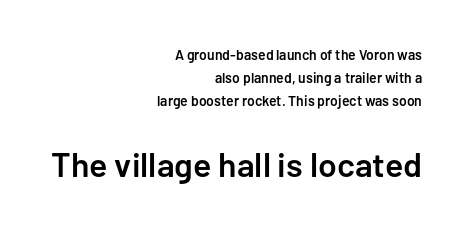
Q: Is the text bold? A: Semi-bold.
Q: Is the text italic (slanted)? A: No, it is upright.
Q: Is the typeface a serif or a sans-serif typeface? A: Sans-serif.
Q: Is the text underlined? A: No.
Q: How is the paragraph aligned? A: Right-aligned.
Q: Is the spacing between letters normal or unusually wide? A: Normal.
Q: Is the spacing between lines tight, normal or loose? A: Normal.
Q: Which block of text is set in a larger size, the first (top) or the second (bottom)? A: The second (bottom) one.
Q: Width (condensed, normal, or wide)? A: Normal.
Q: Stroke contrast? A: Low.
Q: x-height? A: Medium.
Q: Monospaced? A: No.
